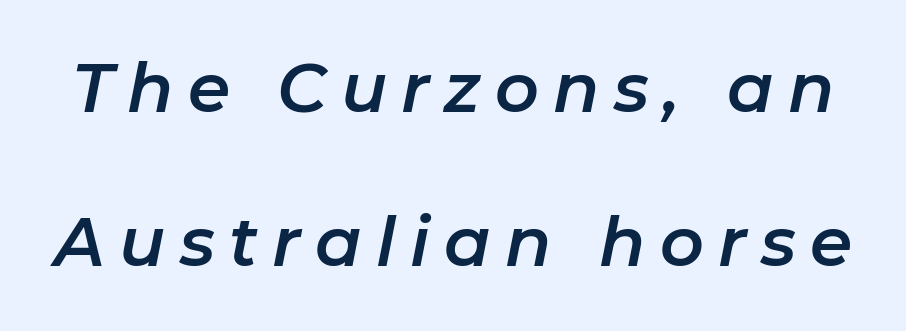
These lines are rendered in a variable-pitch font. A typesetter would call this heavily tracked-out type. Observe the lean: these are italic letterforms. Descender tails drop into unmarked territory. If you measured baseline to baseline, you'd find a long distance.
